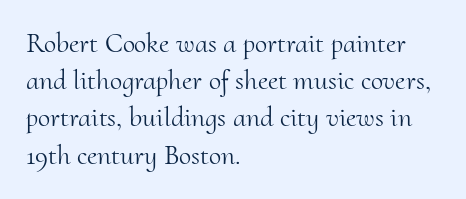
Q: Is the text bold? A: No.
Q: Is the text italic (slanted)? A: No, it is upright.
Q: Is the typeface a serif or a sans-serif typeface? A: Serif.
Q: Is the text underlined? A: No.
Q: How is the paragraph aligned? A: Left-aligned.
Q: Is the spacing between letters normal or unusually wide? A: Normal.
Q: Is the spacing between lines tight, normal or loose? A: Normal.
Q: Width (condensed, normal, or wide)? A: Normal.
Q: Stroke contrast? A: Medium.
Q: x-height? A: Small.
Q: Monospaced? A: No.
